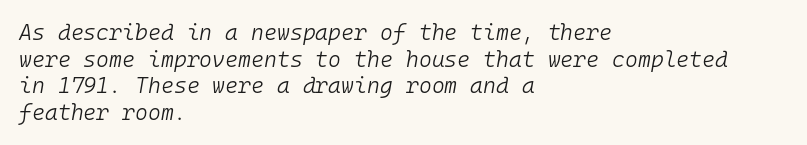
Q: Is the text bold? A: No.
Q: Is the text italic (slanted)? A: Yes, it leans right by about 10 degrees.
Q: Is the text underlined? A: No.
Q: How is the paragraph aligned? A: Left-aligned.
Q: Is the spacing between letters normal or unusually wide? A: Normal.
